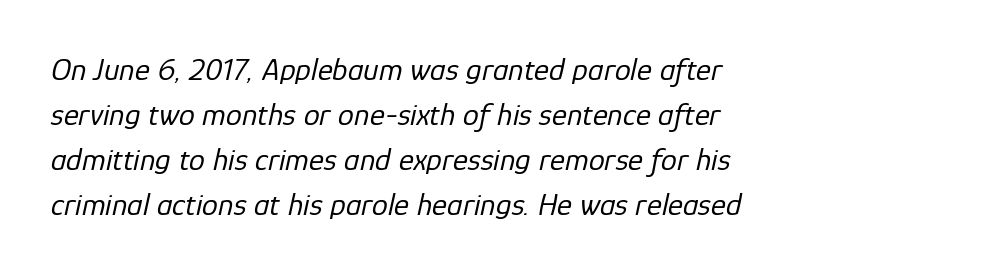
{"italic": "yes", "lean": "right", "slant_degrees": 12, "bold": "no", "weight": "regular", "width": "normal", "stroke_contrast": "low", "x_height": "medium", "monospaced": "no", "underline": "no", "align": "left", "line_spacing": "normal", "line_spacing_ratio": 1.41, "letter_spacing": "normal", "letter_spacing_em": 0.0, "glyph_px": 32}
